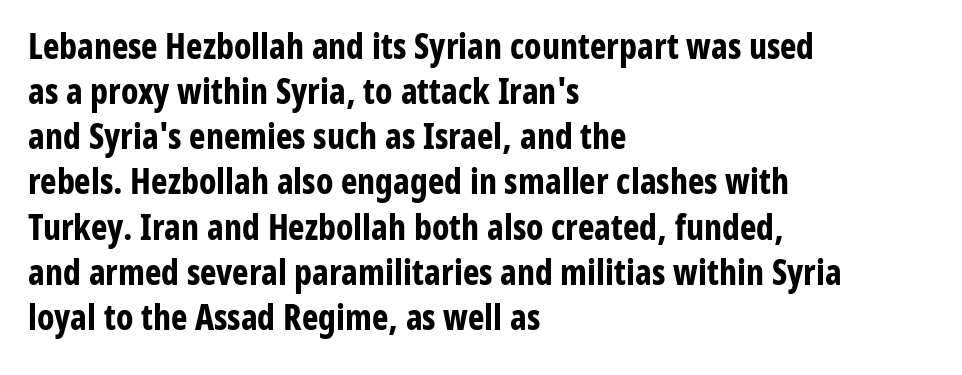
Summary of weight: heavy, a full bold. Is there much room between lines? A standard amount, neither cramped nor airy. Varying glyph widths throughout — classic text-font behaviour. Does the lettering tilt? It doesn't — this is upright.
